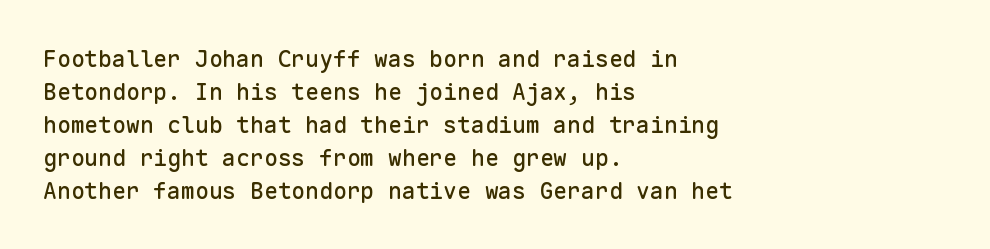
Plain, unruled lines of type. Letter spacing: default. Quick note: interline space is typical. Does the lettering tilt? It doesn't — this is upright. One-word summary of the alignment: left.
